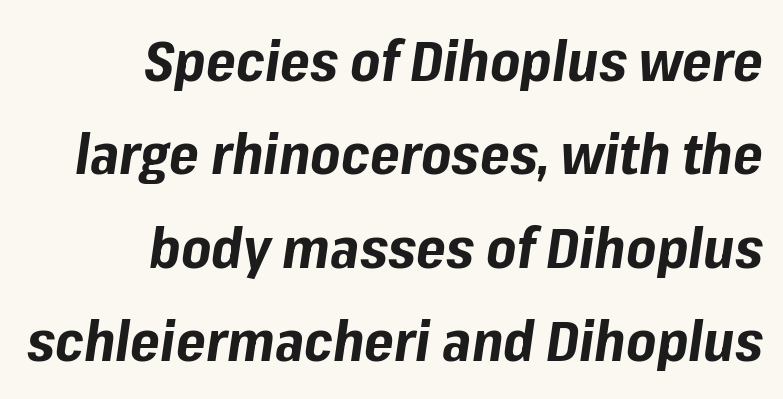
Is the type bold? Yes — the strokes are clearly thick and heavy. The text block is weighted toward the right margin, trailing off unevenly leftward. The block of text has a typical density, with ordinary space between rows. You could not count columns in this text — the font is proportionally spaced. Type without underlining.
